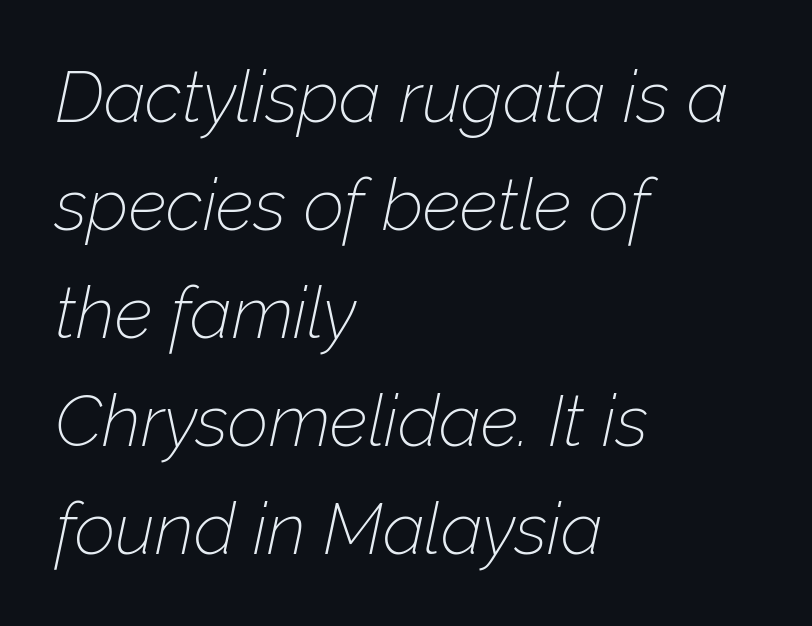
Q: Is the text bold? A: No.
Q: Is the text italic (slanted)? A: Yes, it leans right by about 12 degrees.
Q: Is the text underlined? A: No.
Q: How is the paragraph aligned? A: Left-aligned.
Q: Is the spacing between letters normal or unusually wide? A: Normal.
Q: Is the spacing between lines tight, normal or loose? A: Normal.
Q: Width (condensed, normal, or wide)? A: Normal.
Q: Stroke contrast? A: Low.
Q: x-height? A: Medium.
Q: Monospaced? A: No.
